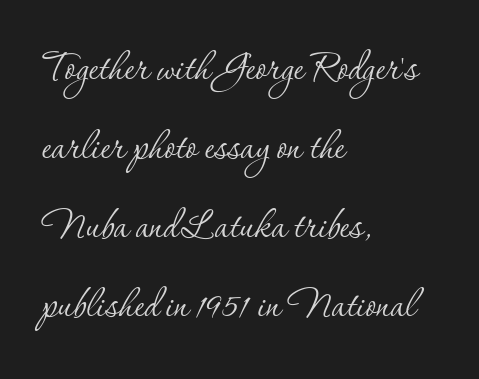
{"serif": "yes", "bold": "no", "weight": "thin", "width": "normal", "stroke_contrast": "low", "x_height": "small", "monospaced": "no", "underline": "no", "align": "left", "line_spacing": "normal", "line_spacing_ratio": 1.58, "letter_spacing": "normal", "letter_spacing_em": 0.0, "glyph_px": 50}
